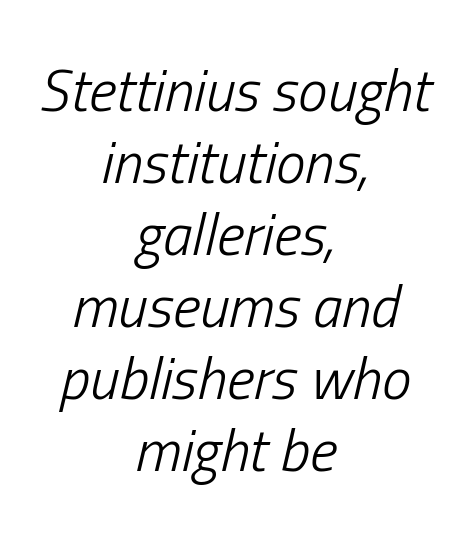
The image shows 59 px light, condensed type, italic (leaning right); set centered, line spacing 1.22x, normal letter spacing, not underlined; low stroke contrast and a medium x-height.
